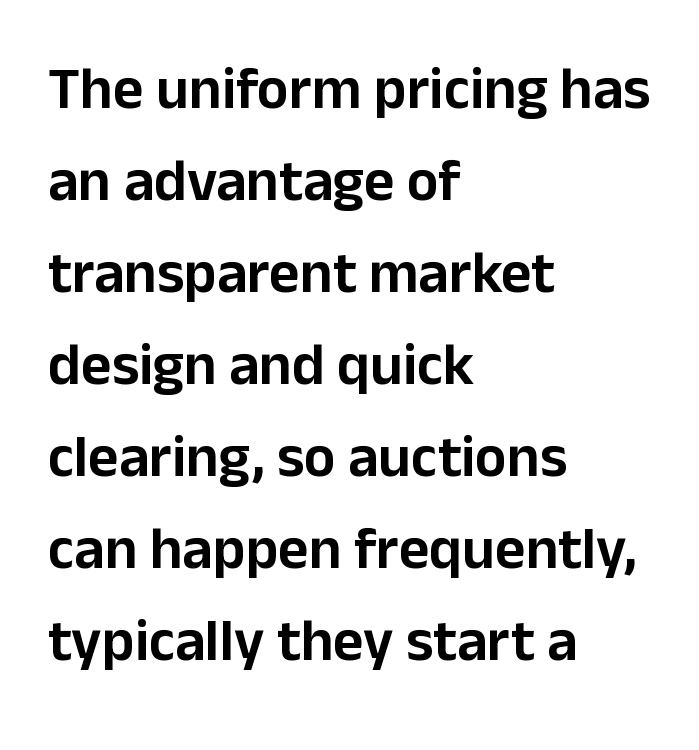
The image shows 59 px sans-serif type, upright; set left-aligned, normal line spacing (1.56x), normal letter spacing, not underlined; low stroke contrast and a medium x-height.
